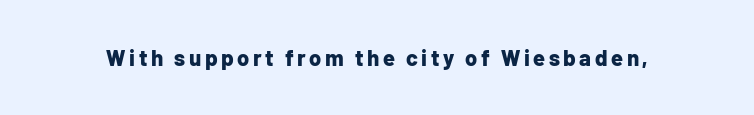
Weight check: bold — yes, fully. Rule under the text: the space is simply empty. Quick note: not italic, upright.
